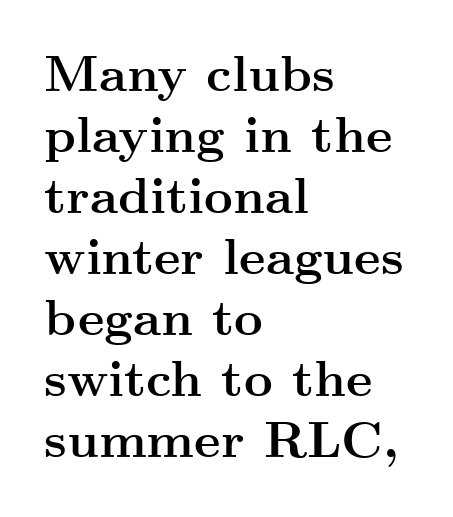
Ordinary non-slanted type is in use. Descenders are the only things crossing below the line. Type style note: has serifs. The letters are bold, with thick, heavy strokes. Nothing unusual about the tracking: characters are spaced as the font intends.
